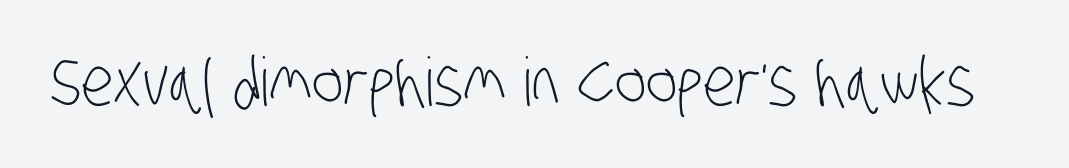
The letters advance in unequal steps, a hallmark of proportional type. Compared with typical body copy, the letter spacing here is the same. The font family rendered here belongs to the sans-serif group. The glyphs are unaccompanied by any horizontal stroke below them.
